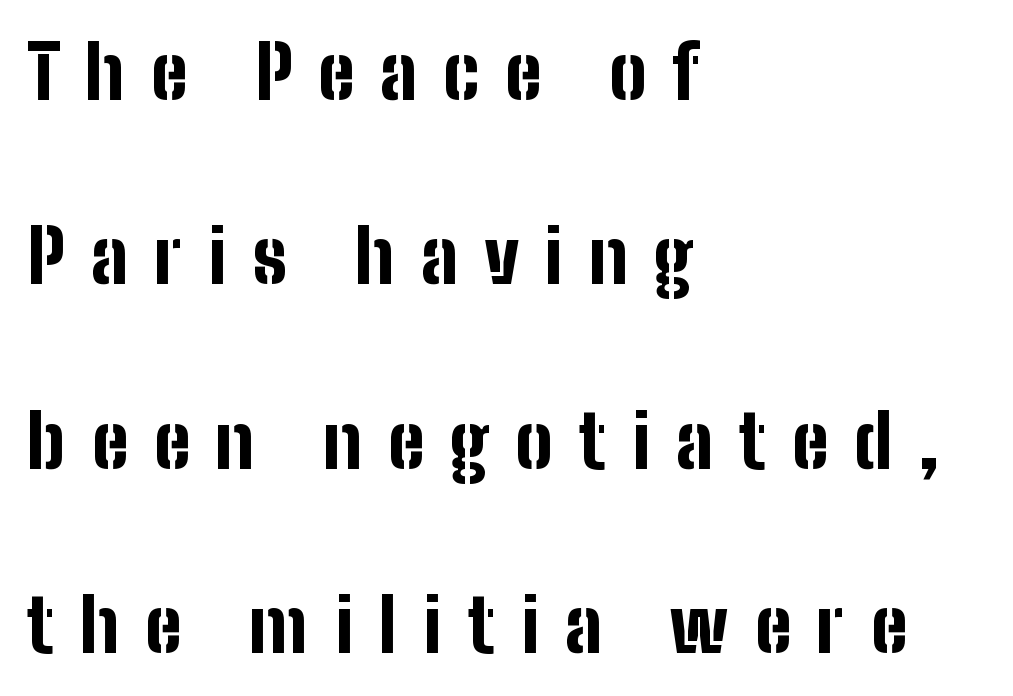
The image shows 74 px bold, condensed sans-serif type, upright; set left-aligned, loose line spacing (2.49x), unusually wide letter spacing (+0.35 em), not underlined; low stroke contrast and a medium x-height.
